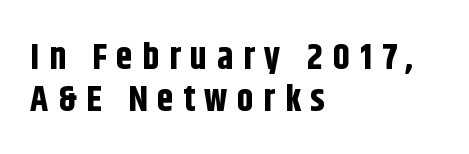
The image shows 37 px bold, condensed sans-serif type, upright; set left-aligned, tight line spacing (1.13x), unusually wide letter spacing (+0.26 em), not underlined; low stroke contrast and a large x-height.
